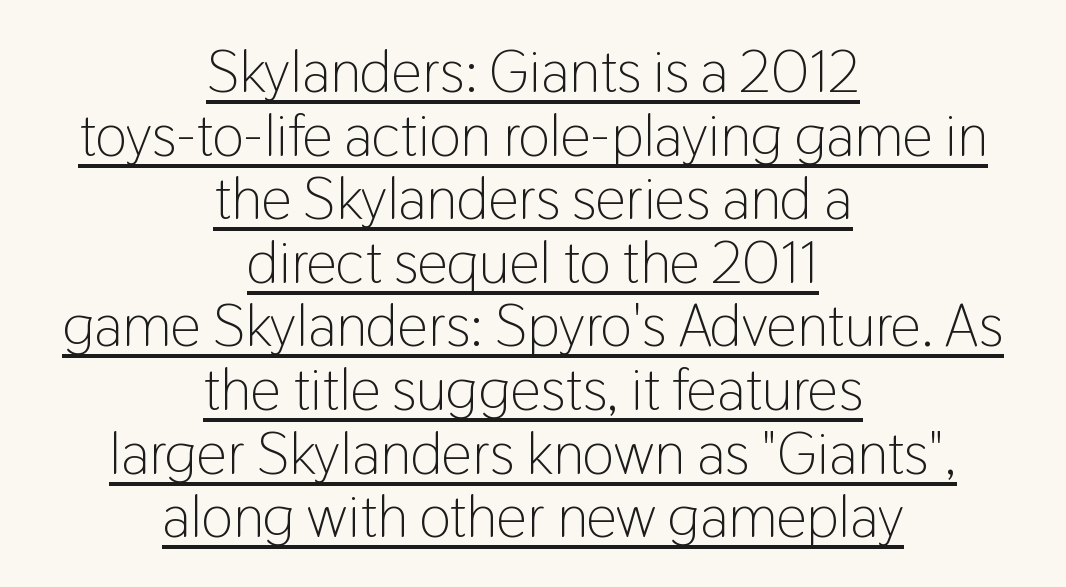
The image shows 60 px light, condensed sans-serif type, upright; set centered, tight line spacing (1.06x), normal letter spacing, underlined; low stroke contrast and a medium x-height.
